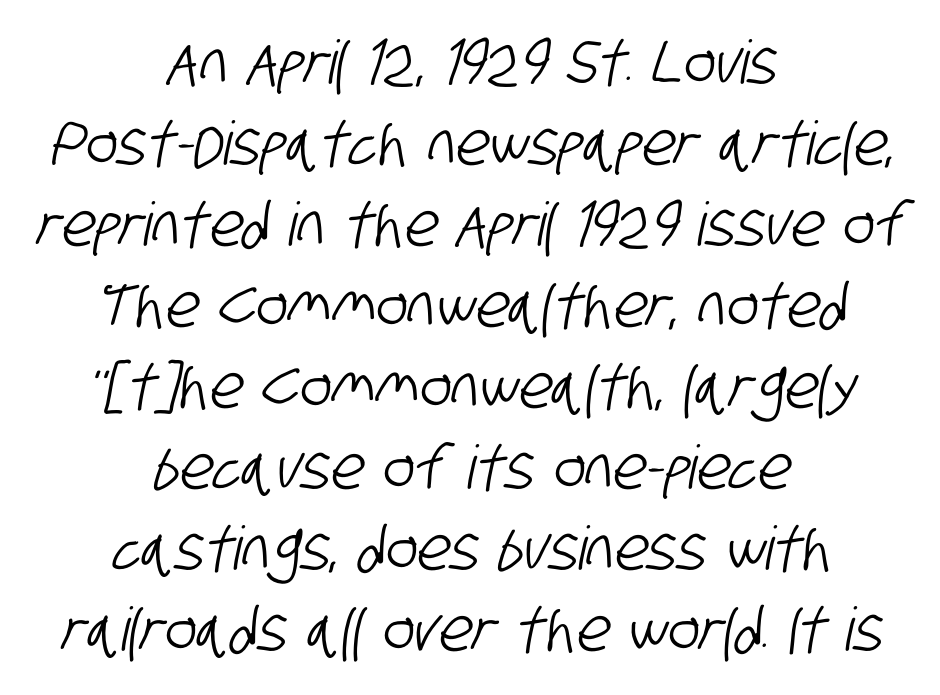
This sample has the flowing, uneven cadence of proportional lettering. The line-height multiplier appears to be the usual default. The whitespace from short lines is split evenly between both sides. This sample uses plain, unmodified letter spacing. Typographically, this falls in the sans-serif category. Descenders hang freely into open space.
